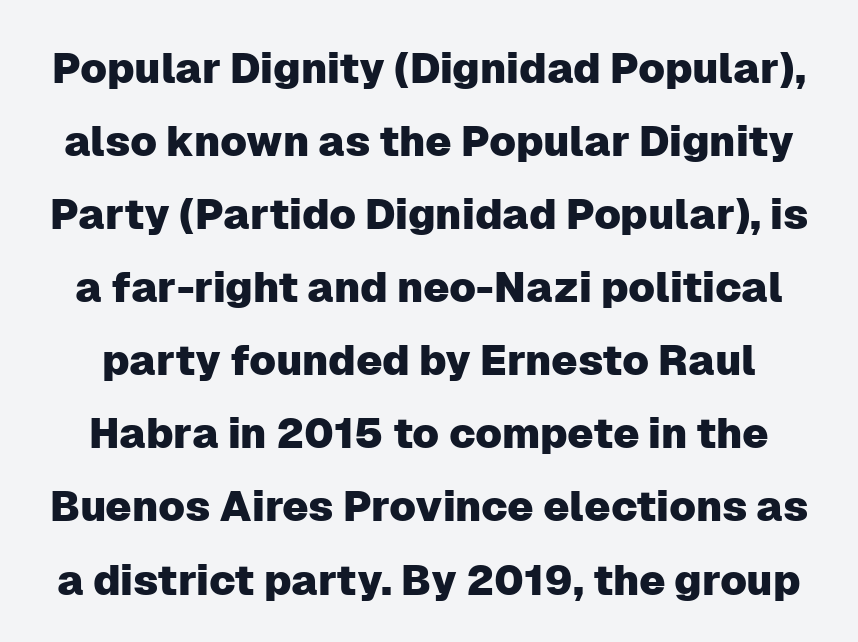
Q: Is the text italic (slanted)? A: No, it is upright.
Q: Is the typeface a serif or a sans-serif typeface? A: Sans-serif.
Q: Is the text underlined? A: No.
Q: Is the spacing between letters normal or unusually wide? A: Normal.
Q: Width (condensed, normal, or wide)? A: Normal.
Q: Stroke contrast? A: Low.
Q: x-height? A: Medium.
Q: Monospaced? A: No.
